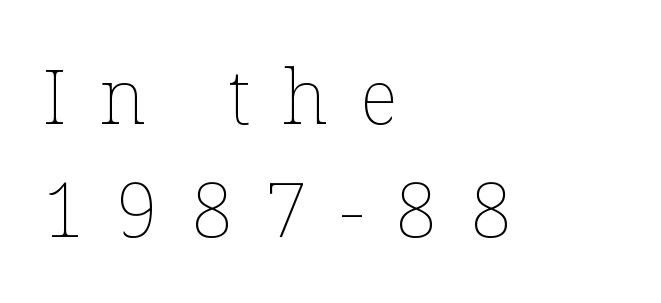
Q: Is the text bold? A: No.
Q: Is the text italic (slanted)? A: No, it is upright.
Q: Is the text underlined? A: No.
Q: How is the paragraph aligned? A: Left-aligned.
Q: Is the spacing between letters normal or unusually wide? A: Unusually wide.
Q: Is the spacing between lines tight, normal or loose? A: Normal.
Q: Width (condensed, normal, or wide)? A: Normal.
Q: Stroke contrast? A: Low.
Q: x-height? A: Medium.
Q: Monospaced? A: No.
